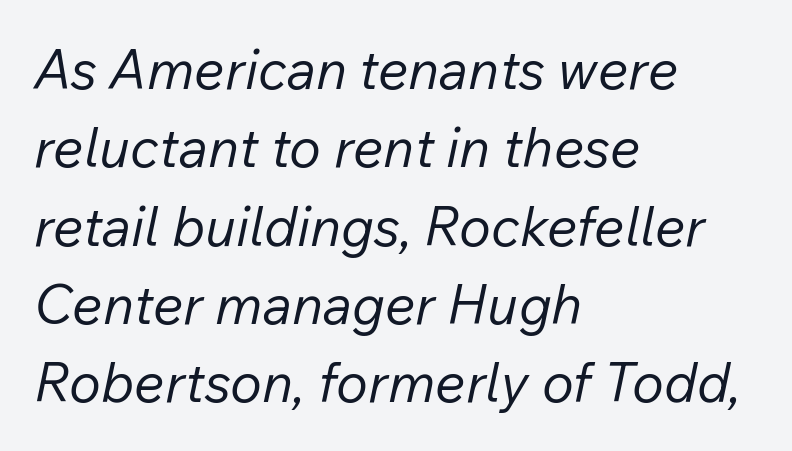
The image shows 54 px regular-weight type, italic (leaning right); set left-aligned, normal line spacing (1.45x), normal letter spacing, not underlined; low stroke contrast and a medium x-height.
